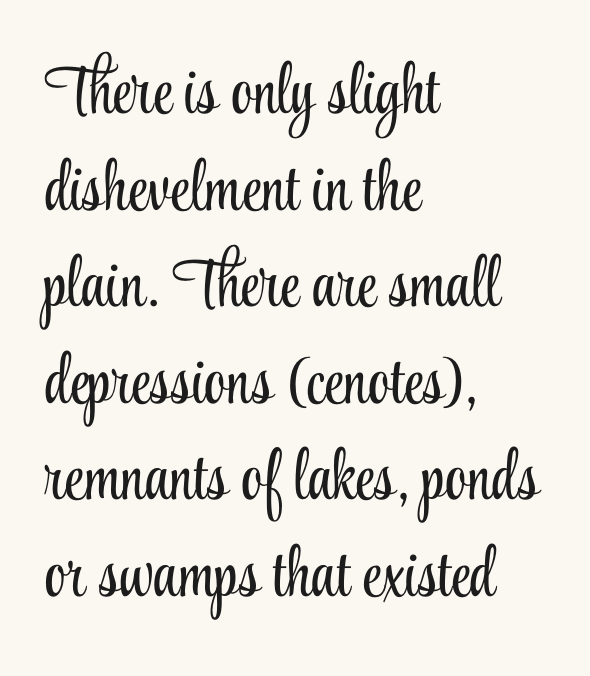
The image shows 69 px light, condensed serif type; set left-aligned, normal line spacing (1.4x), normal letter spacing, not underlined; low stroke contrast and a small x-height.
